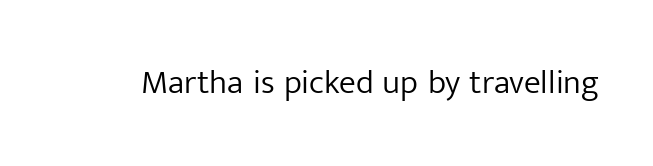
The image shows 34 px light sans-serif type, upright; set normal letter spacing, not underlined; low stroke contrast and a medium x-height.
